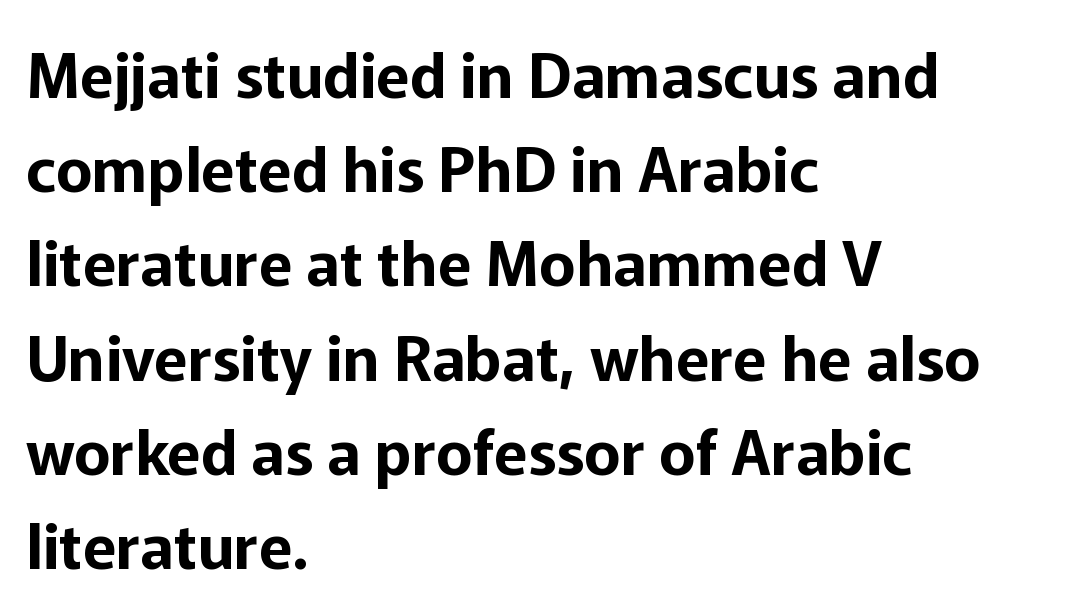
{"serif": "no", "italic": "no", "width": "normal", "stroke_contrast": "low", "x_height": "medium", "monospaced": "no", "underline": "no", "align": "left", "line_spacing": "normal", "line_spacing_ratio": 1.52, "letter_spacing": "normal", "letter_spacing_em": 0.0, "glyph_px": 62}
